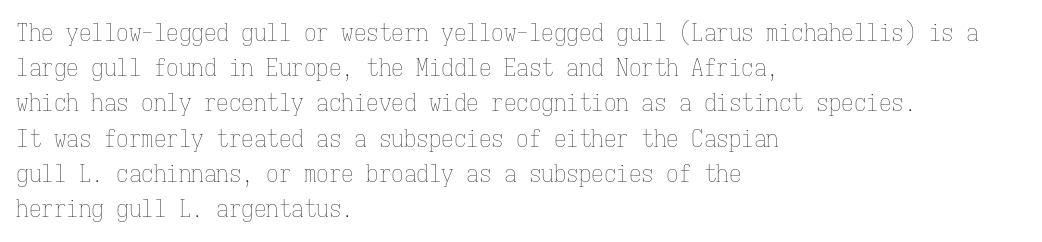
Q: Is the text bold? A: No.
Q: Is the text italic (slanted)? A: No, it is upright.
Q: Is the text underlined? A: No.
Q: How is the paragraph aligned? A: Left-aligned.
Q: Is the spacing between letters normal or unusually wide? A: Normal.
Q: Is the spacing between lines tight, normal or loose? A: Normal.
